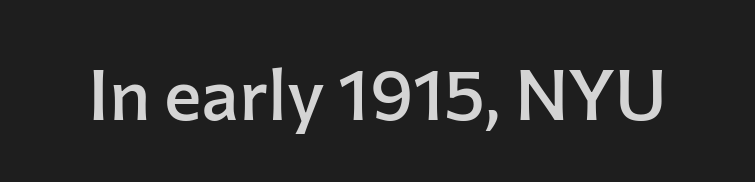
{"serif": "no", "italic": "no", "bold": "semi", "weight": "semibold", "width": "normal", "stroke_contrast": "low", "x_height": "medium", "monospaced": "no", "underline": "no", "letter_spacing": "normal", "letter_spacing_em": 0.0, "glyph_px": 71}
